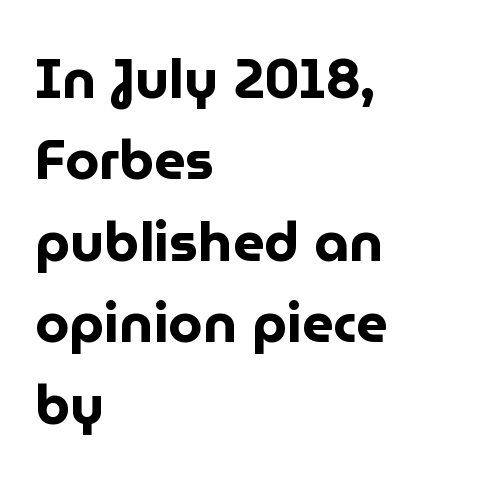
The image shows 55 px bold sans-serif type, upright; set left-aligned, normal line spacing (1.48x), normal letter spacing, not underlined; low stroke contrast and a medium x-height.
